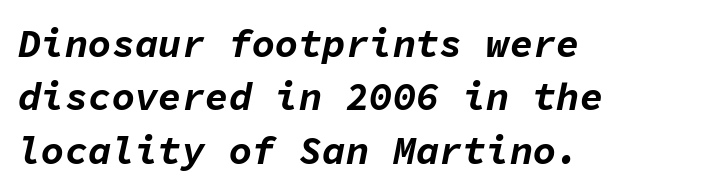
Style check: oblique. Summary of weight: heavy, a full bold. In terms of leading, this rendering sits right in the middle. A typesetter would call this monospace, since all characters share one set width.
